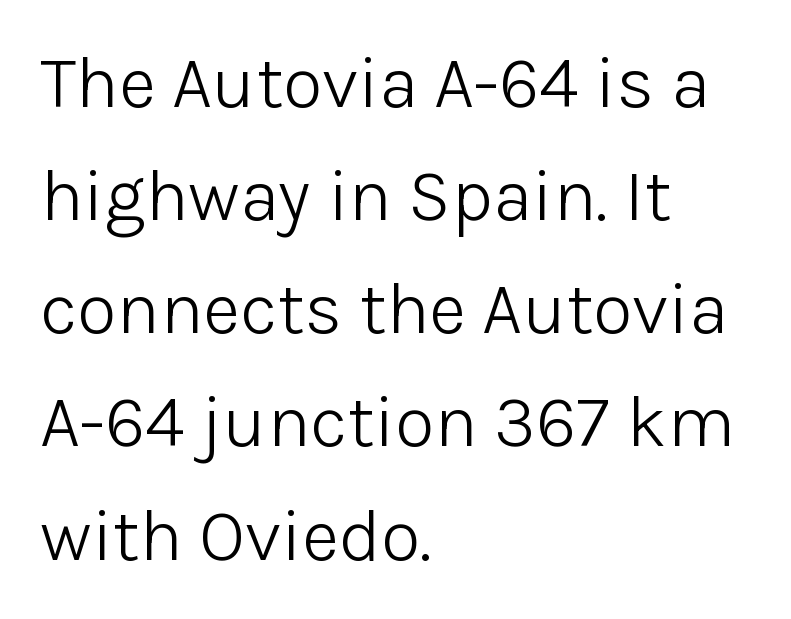
The image shows 73 px light sans-serif type, upright; set left-aligned, normal line spacing (1.55x), normal letter spacing, not underlined; low stroke contrast and a medium x-height.
